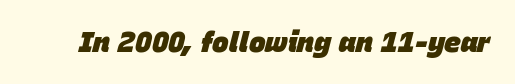
The gap between lines stays unmarked. Is this a fixed-width face? No — the glyphs have proportional, varying widths. Slant detected: the letters are inclined. Words appear dense and cohesive because spacing is normal. The letters are bold, with thick, heavy strokes.
